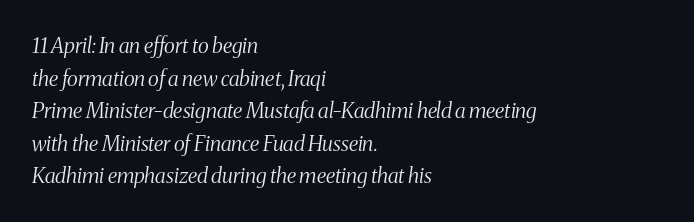
The image shows 21 px text type, italic (leaning right); set left-aligned, normal line spacing (1.55x), normal letter spacing, not underlined.
